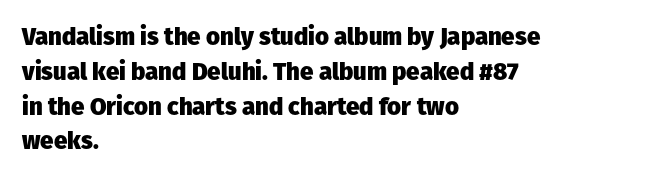
{"italic": "no", "bold": "yes", "underline": "no", "align": "left", "line_spacing": "normal", "line_spacing_ratio": 1.45, "letter_spacing": "normal", "letter_spacing_em": 0.0, "glyph_px": 24}
